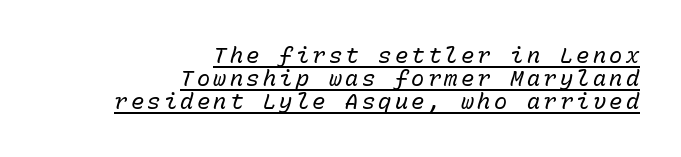
{"italic": "yes", "lean": "right", "slant_degrees": 15, "bold": "no", "underline": "yes", "align": "right", "line_spacing": "tight", "line_spacing_ratio": 1.04, "glyph_px": 22}
